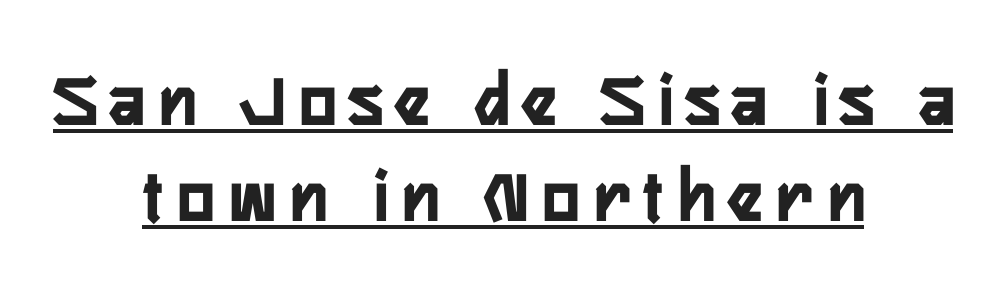
The axis of the letterforms is exactly vertical. Notice how thick the strokes are: this is what a full bold looks like. Horizontally, the lines are justified to the midpoint only. What decoration does the sample have? An underline. Typographically, this falls in the sans-serif category.
